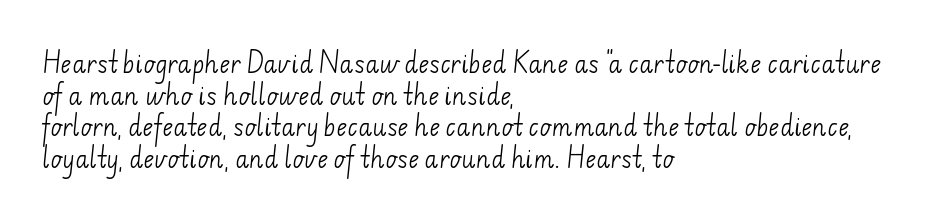
Nothing heavy about these letters — not bold at all. You could call the tracking neutral — neither tight nor loose. Is there much room between lines? A standard amount, neither cramped nor airy. Horizontally, the lines are justified to the leading edge only.
